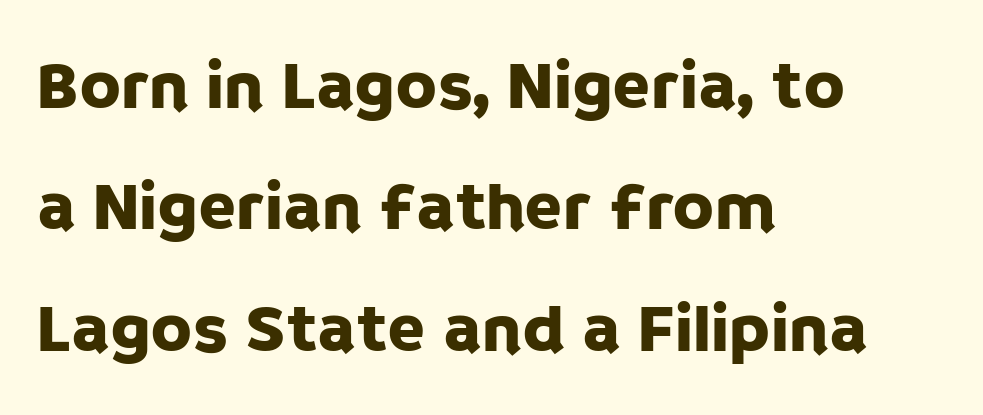
Varying glyph widths throughout — classic text-font behaviour. In terms of letterform style, serifs are entirely absent. Quick note: underline off. The axis of the letterforms is exactly vertical.
